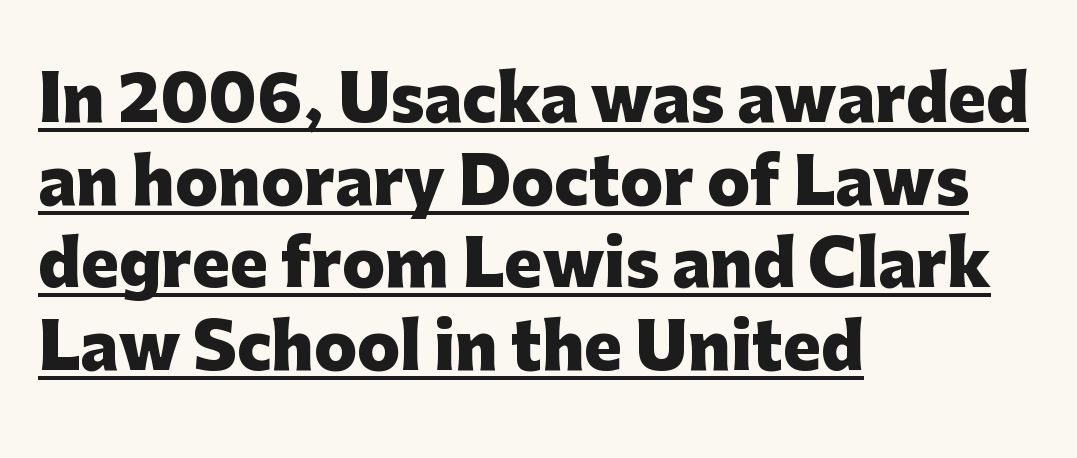
The image shows 63 px heavy sans-serif type, upright; set left-aligned, normal line spacing (1.31x), normal letter spacing, underlined; low stroke contrast and a medium x-height.
